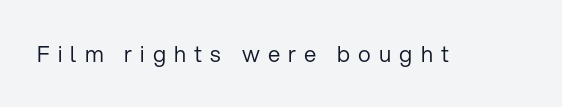
The image shows 22 px text type, upright; set unusually wide letter spacing (+0.37 em), not underlined.
